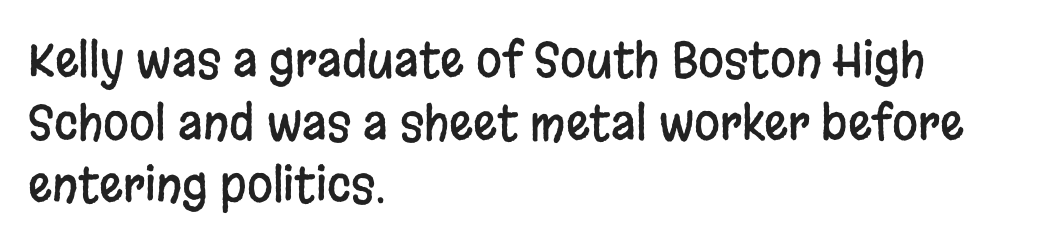
The image shows 47 px condensed sans-serif type, upright; set left-aligned, normal line spacing (1.33x), normal letter spacing, not underlined; low stroke contrast and a large x-height.
